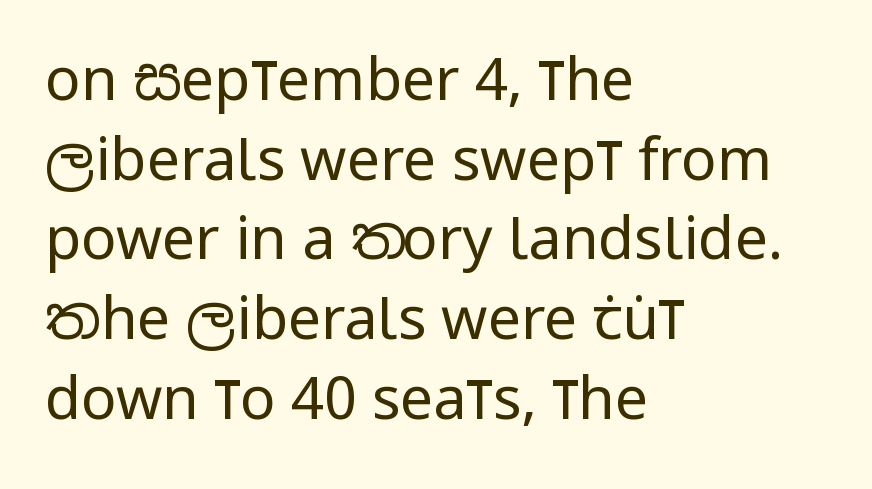
Q: Is the text bold? A: No.
Q: Is the text italic (slanted)? A: No, it is upright.
Q: Is the typeface a serif or a sans-serif typeface? A: Sans-serif.
Q: Is the text underlined? A: No.
Q: How is the paragraph aligned? A: Left-aligned.
Q: Is the spacing between letters normal or unusually wide? A: Normal.
Q: Is the spacing between lines tight, normal or loose? A: Normal.
Q: Width (condensed, normal, or wide)? A: Condensed.
Q: Stroke contrast? A: Low.
Q: x-height? A: Large.
Q: Monospaced? A: No.
